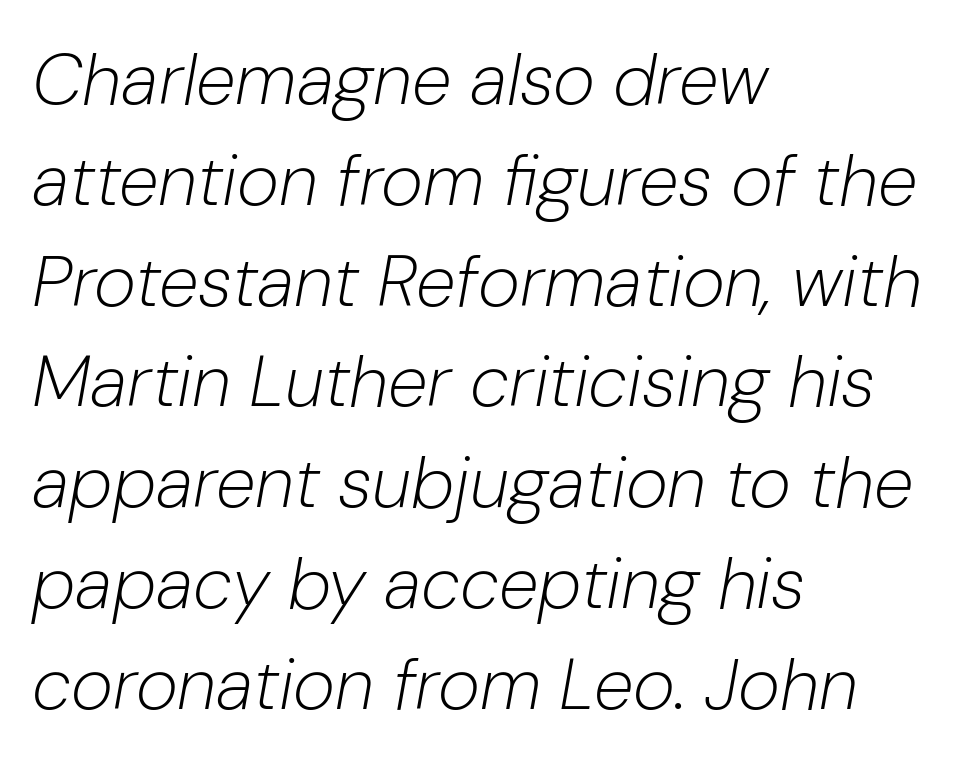
{"italic": "yes", "lean": "right", "slant_degrees": 10, "bold": "no", "weight": "light", "width": "normal", "stroke_contrast": "low", "x_height": "medium", "monospaced": "no", "underline": "no", "align": "left", "line_spacing": "normal", "line_spacing_ratio": 1.4, "letter_spacing": "normal", "letter_spacing_em": 0.0, "glyph_px": 72}
